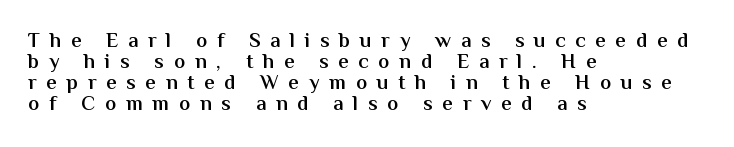
The image shows 21 px text type, upright; set left-aligned, tight line spacing (1.0x), unusually wide letter spacing (+0.46 em), not underlined.
